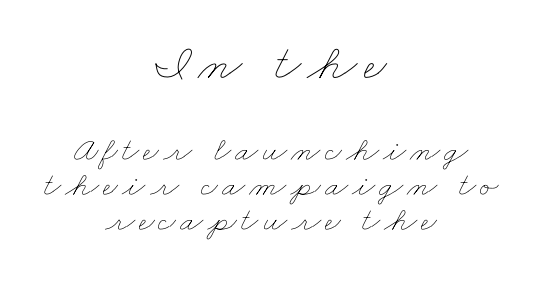
The image shows 51 px thin, wide type; set centered, tight line spacing (1.03x), not underlined; the first (top) block is 1.5x larger; low stroke contrast and a small x-height.
